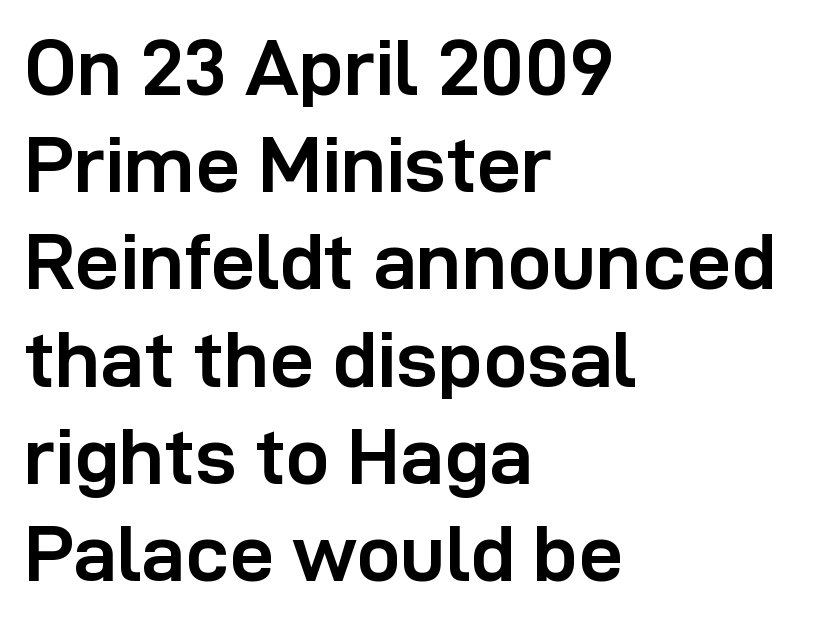
{"serif": "no", "italic": "no", "bold": "yes", "weight": "semibold", "width": "normal", "stroke_contrast": "low", "x_height": "medium", "monospaced": "no", "underline": "no", "align": "left", "line_spacing_ratio": 1.23, "letter_spacing": "normal", "letter_spacing_em": 0.0, "glyph_px": 79}
